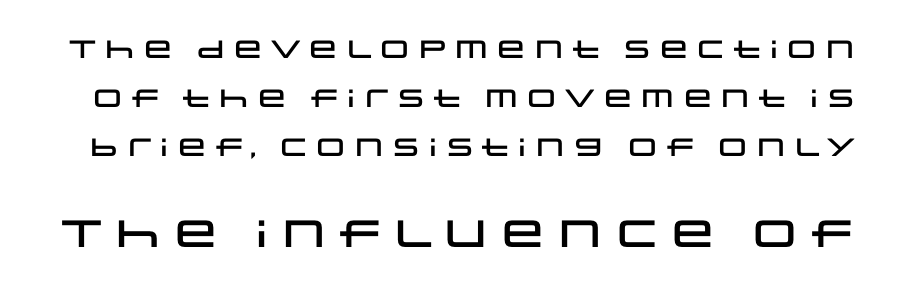
The image shows 38 px wide sans-serif type, upright; set loose line spacing (1.97x), normal letter spacing, not underlined; the second (bottom) block is 1.52x larger; low stroke contrast and a large x-height.
